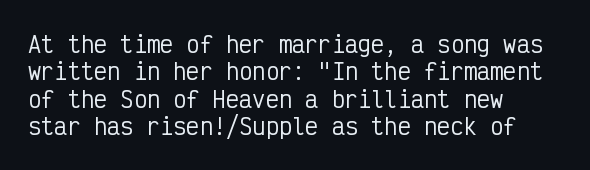
Letter spacing: default. Words float on clear page, feet unadorned. Every stem runs plumb, perpendicular to the baseline. Is there much room between lines? A standard amount, neither cramped nor airy. Reading down the block, your eye returns to a fixed left position each line.
